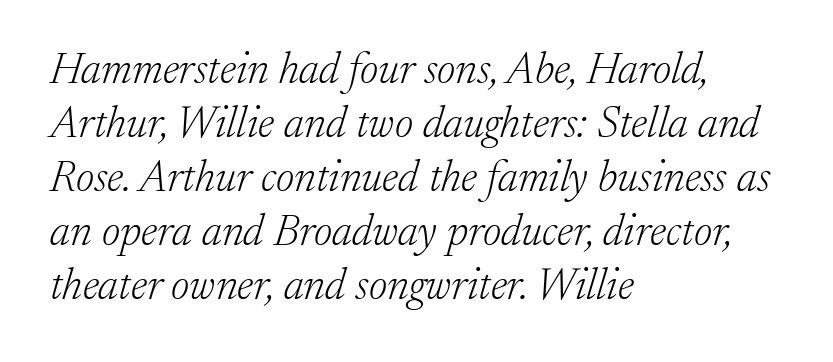
Q: Is the text bold? A: No.
Q: Is the text italic (slanted)? A: Yes, it leans right by about 17 degrees.
Q: Is the typeface a serif or a sans-serif typeface? A: Serif.
Q: Is the text underlined? A: No.
Q: How is the paragraph aligned? A: Left-aligned.
Q: Is the spacing between letters normal or unusually wide? A: Normal.
Q: Width (condensed, normal, or wide)? A: Normal.
Q: Stroke contrast? A: Low.
Q: x-height? A: Medium.
Q: Monospaced? A: No.
